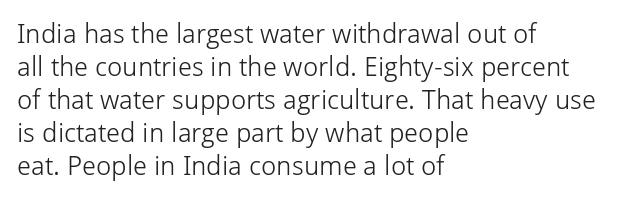
The type sits square on the baseline with zero lean. All the whitespace from short lines collects on the right. Students, note that the glyphs here touch the page at normal intervals. Weight class: somewhere from thin through regular. The foot of each line stays bare and open.
